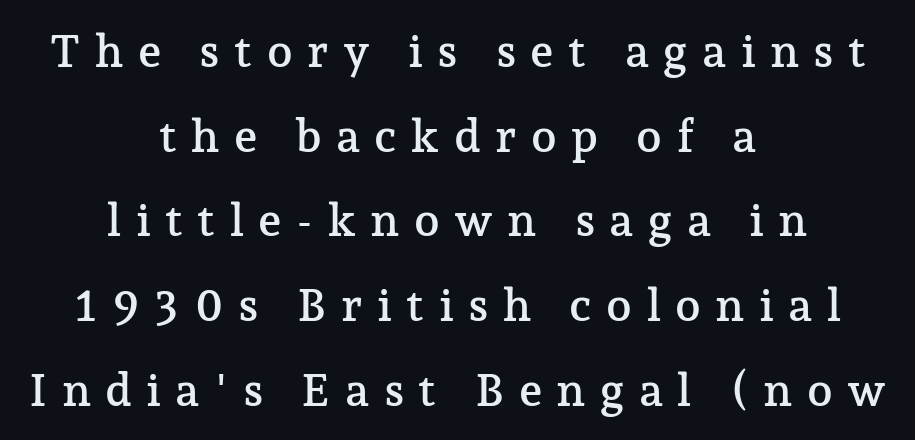
This sample has the flowing, uneven cadence of proportional lettering. A bare baseline throughout the passage. The line texture is sparse and dotted thanks to wide tracking. Which margin do the lines hug? Neither — every line sits in the middle.
